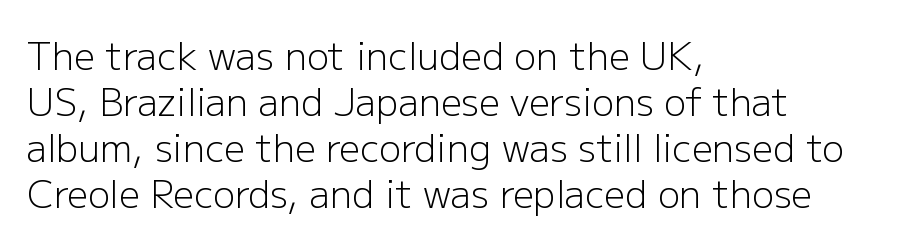
The image shows 37 px light sans-serif type, upright; set left-aligned, line spacing 1.24x, normal letter spacing, not underlined; low stroke contrast and a medium x-height.
